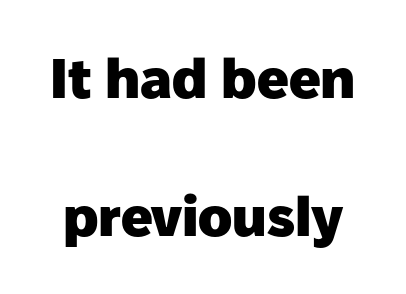
{"serif": "no", "italic": "no", "bold": "yes", "weight": "heavy", "width": "normal", "stroke_contrast": "low", "x_height": "medium", "monospaced": "no", "underline": "no", "line_spacing": "loose", "line_spacing_ratio": 2.46, "letter_spacing": "normal", "letter_spacing_em": 0.0, "glyph_px": 56}
